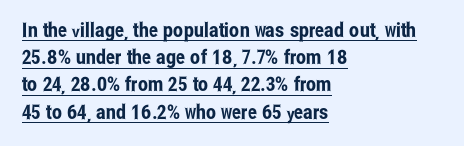
Unlike italic type, these characters show no tilt at all. Underlined type. Horizontal bands of white between lines are of average thickness. There is no visible air inserted between adjacent glyphs. Every row of glyphs begins at an identical x-position on the left.
